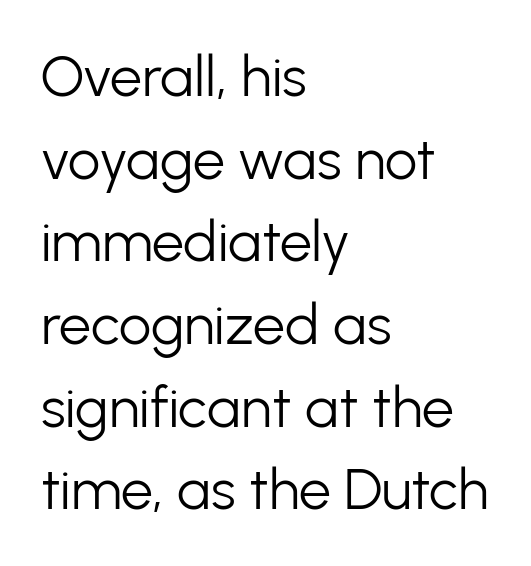
What stands out about the letter spacing? Nothing — it is the standard amount. The type family on display is of the sans-serif kind. Stems here are at most as thick as an everyday book face. In CSS terms this would be text-align: left. A typesetter would call this proportional, since set widths differ per character.
